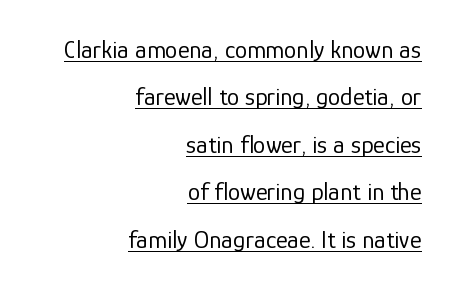
{"italic": "no", "bold": "no", "underline": "yes", "align": "right", "line_spacing": "loose", "line_spacing_ratio": 1.9, "letter_spacing": "normal", "letter_spacing_em": 0.0, "glyph_px": 25}
